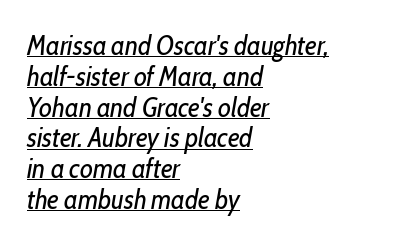
Q: Is the text bold? A: No.
Q: Is the text italic (slanted)? A: Yes, it leans right by about 10 degrees.
Q: Is the text underlined? A: Yes.
Q: How is the paragraph aligned? A: Left-aligned.
Q: Is the spacing between letters normal or unusually wide? A: Normal.
Q: Is the spacing between lines tight, normal or loose? A: Tight.
Q: Width (condensed, normal, or wide)? A: Condensed.
Q: Stroke contrast? A: Low.
Q: x-height? A: Medium.
Q: Monospaced? A: No.
